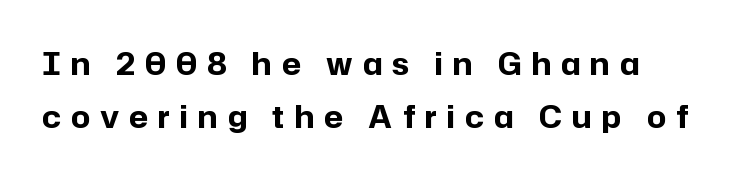
The axis of the letterforms is exactly vertical. This rendering widens character spacing well past its baseline value. Descenders are the only things crossing below the line. The rendering uses natural spacing where letterforms have individual widths. To sum up the face: it is a sans, with no serifs. What weight is shown? A full bold with thick strokes.
